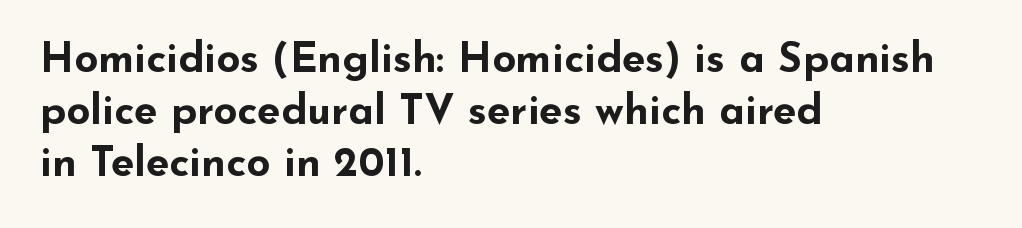
{"serif": "no", "italic": "no", "bold": "yes", "weight": "bold", "width": "wide", "stroke_contrast": "low", "x_height": "small", "monospaced": "no", "underline": "no", "align": "left", "line_spacing_ratio": 1.24, "letter_spacing": "normal", "letter_spacing_em": 0.0, "glyph_px": 42}
